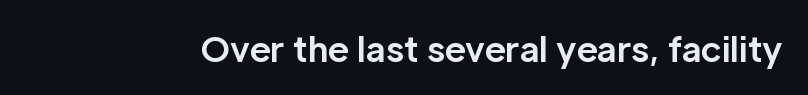
Q: Is the text bold? A: Yes.
Q: Is the text italic (slanted)? A: No, it is upright.
Q: Is the typeface a serif or a sans-serif typeface? A: Sans-serif.
Q: Is the text underlined? A: No.
Q: Is the spacing between letters normal or unusually wide? A: Normal.
Q: Width (condensed, normal, or wide)? A: Normal.
Q: Stroke contrast? A: Low.
Q: x-height? A: Medium.
Q: Monospaced? A: No.
